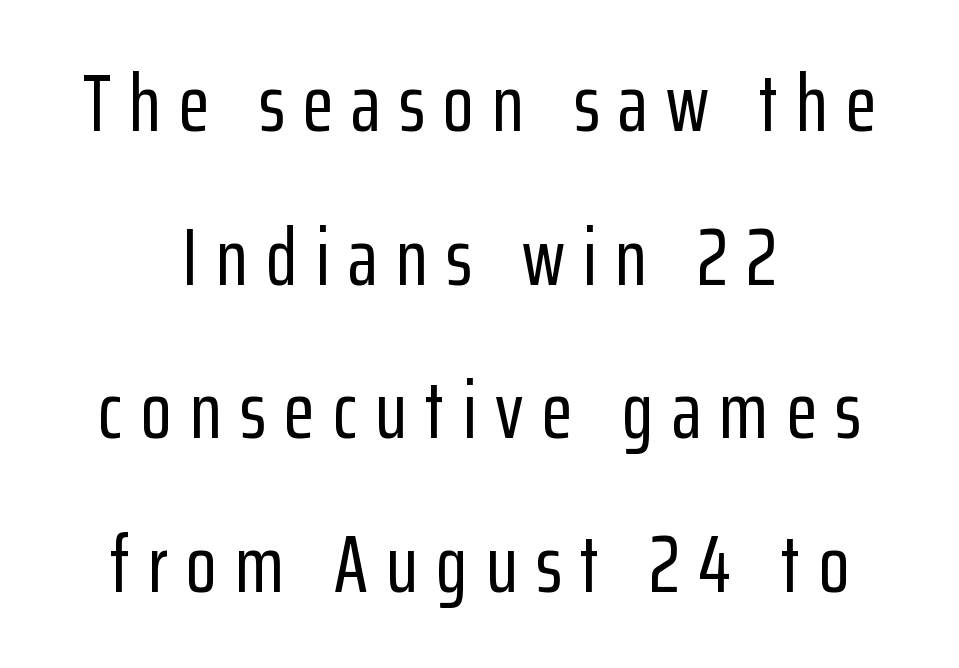
Q: Is the text italic (slanted)? A: No, it is upright.
Q: Is the typeface a serif or a sans-serif typeface? A: Sans-serif.
Q: Is the text underlined? A: No.
Q: How is the paragraph aligned? A: Centered.
Q: Is the spacing between letters normal or unusually wide? A: Unusually wide.
Q: Is the spacing between lines tight, normal or loose? A: Loose.
Q: Width (condensed, normal, or wide)? A: Condensed.
Q: Stroke contrast? A: Low.
Q: x-height? A: Medium.
Q: Monospaced? A: No.
